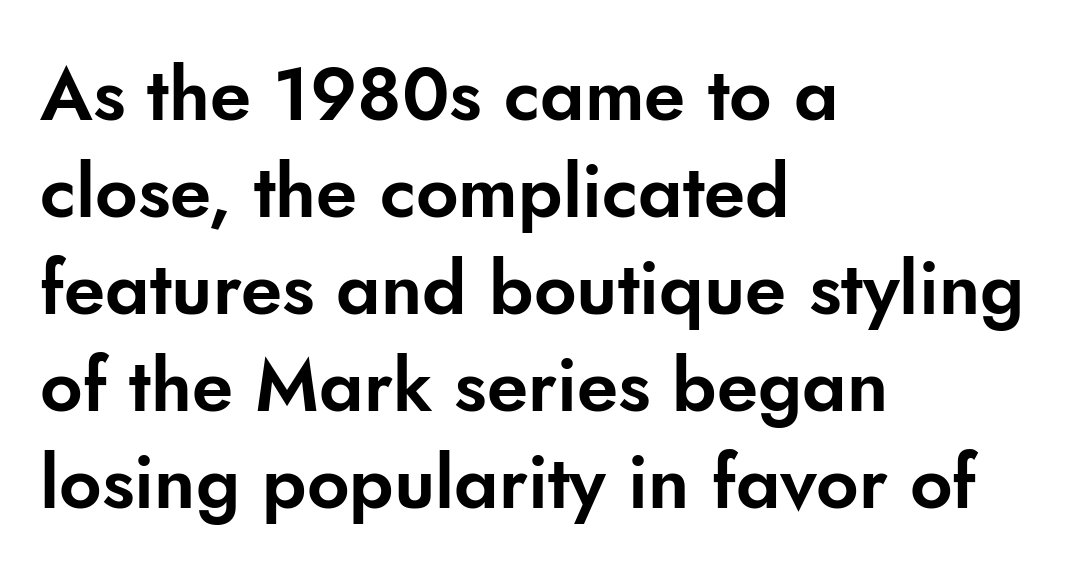
{"serif": "no", "italic": "no", "width": "normal", "stroke_contrast": "low", "x_height": "small", "monospaced": "no", "underline": "no", "align": "left", "line_spacing": "normal", "line_spacing_ratio": 1.31, "letter_spacing": "normal", "letter_spacing_em": 0.0, "glyph_px": 74}
